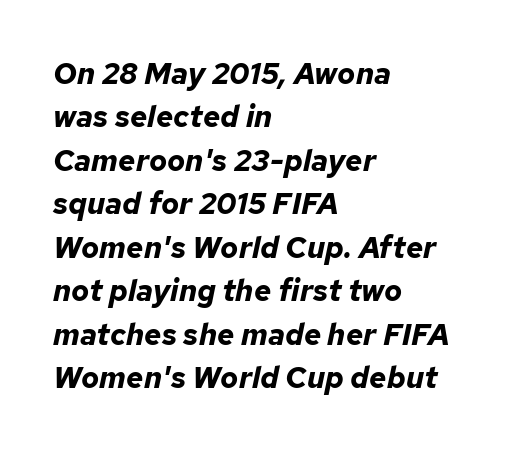
Whoever set this chose a conventional vertical rhythm. Summary of weight: heavy, a full bold. The rendering anchors every line to the left-hand side. This sample uses an oblique cut, with every glyph tilted off the vertical. Students, note that the glyphs here touch the page at normal intervals.
